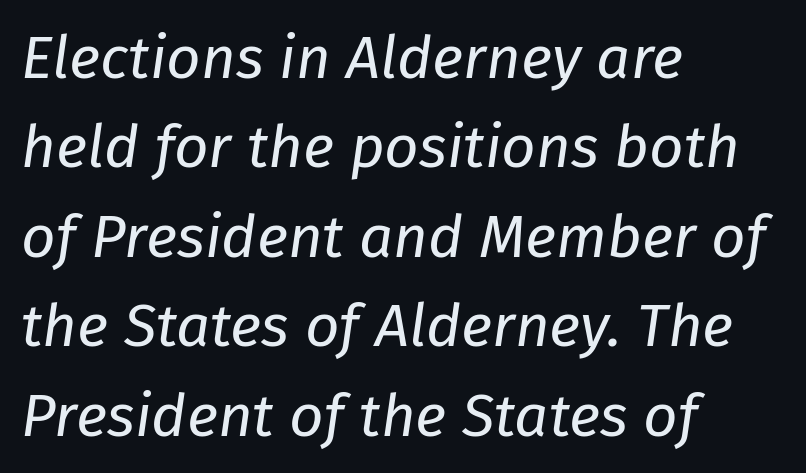
The image shows 60 px regular-weight type, italic (leaning right); set left-aligned, normal line spacing (1.49x), normal letter spacing, not underlined; low stroke contrast and a medium x-height.
